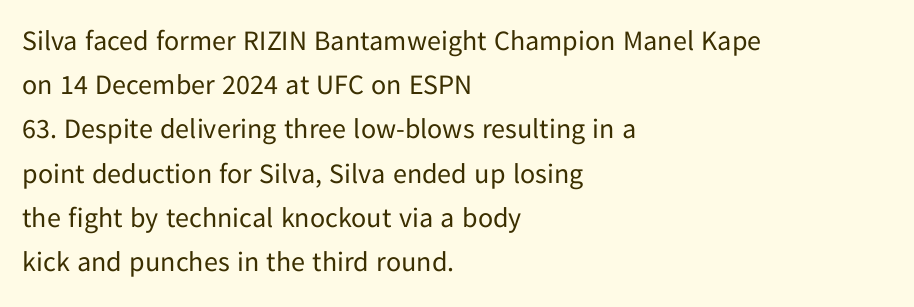
The image shows 28 px regular-weight sans-serif type, upright; set left-aligned, normal line spacing (1.58x), normal letter spacing, not underlined; low stroke contrast and a medium x-height.
